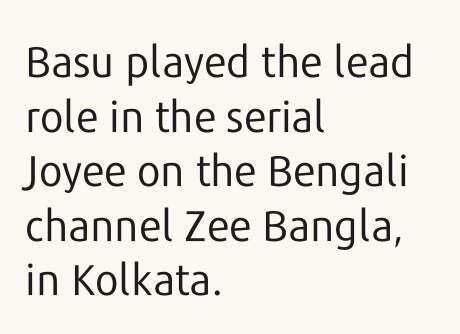
The image shows 43 px regular-weight sans-serif type, upright; set left-aligned, normal line spacing (1.27x), normal letter spacing, not underlined; low stroke contrast and a medium x-height.
